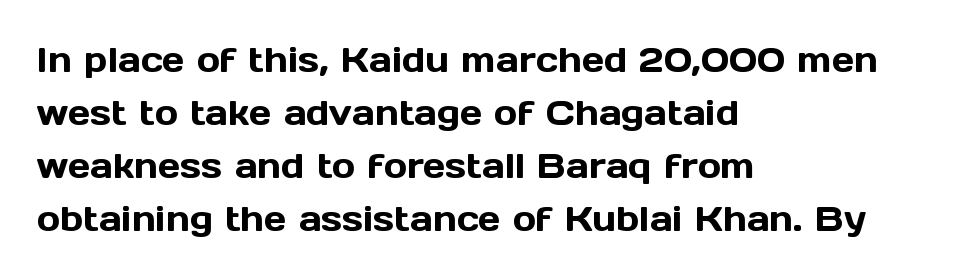
{"serif": "no", "italic": "no", "width": "normal", "x_height": "medium", "monospaced": "no", "underline": "no", "align": "left", "line_spacing": "normal", "line_spacing_ratio": 1.51, "letter_spacing": "normal", "letter_spacing_em": 0.0, "glyph_px": 35}
